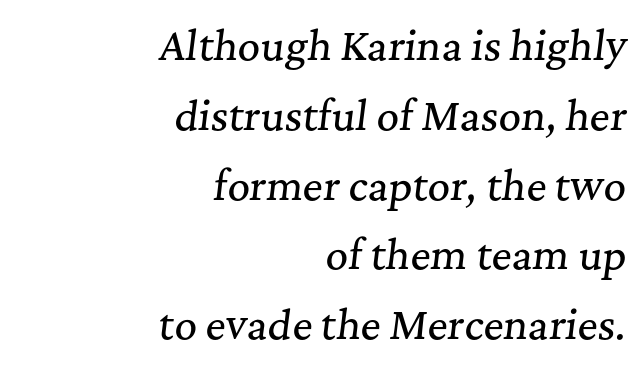
The image shows 39 px serif type, italic (leaning right); set right-aligned, line spacing 1.79x, normal letter spacing, not underlined; medium stroke contrast and a medium x-height.
